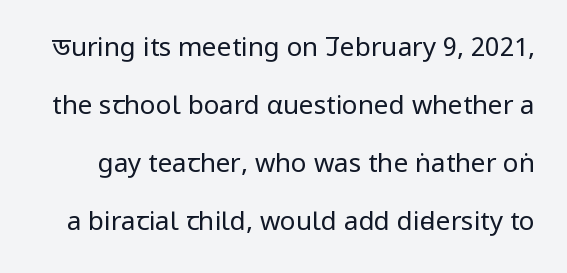
Q: Is the text bold? A: No.
Q: Is the text italic (slanted)? A: No, it is upright.
Q: Is the text underlined? A: No.
Q: Is the spacing between letters normal or unusually wide? A: Normal.
Q: Is the spacing between lines tight, normal or loose? A: Loose.
